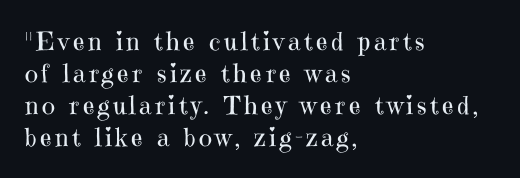
{"italic": "no", "bold": "no", "underline": "no", "align": "left", "line_spacing": "normal", "line_spacing_ratio": 1.28, "glyph_px": 25}
